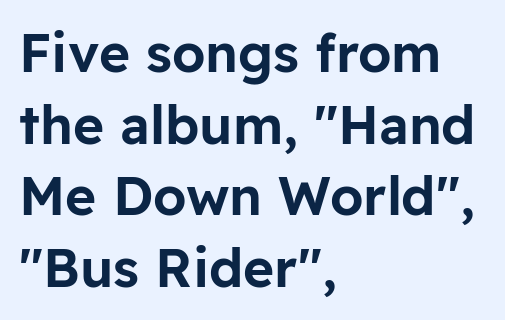
Q: Is the text italic (slanted)? A: No, it is upright.
Q: Is the typeface a serif or a sans-serif typeface? A: Sans-serif.
Q: Is the text underlined? A: No.
Q: How is the paragraph aligned? A: Left-aligned.
Q: Is the spacing between letters normal or unusually wide? A: Normal.
Q: Is the spacing between lines tight, normal or loose? A: Normal.
Q: Width (condensed, normal, or wide)? A: Normal.
Q: Stroke contrast? A: Low.
Q: x-height? A: Medium.
Q: Monospaced? A: No.
